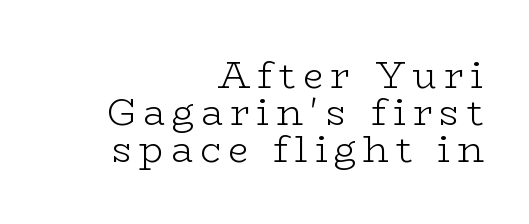
{"serif": "yes", "italic": "no", "bold": "no", "weight": "light", "width": "wide", "stroke_contrast": "low", "x_height": "medium", "monospaced": "no", "underline": "no", "align": "right", "line_spacing": "tight", "line_spacing_ratio": 1.0, "glyph_px": 37}
